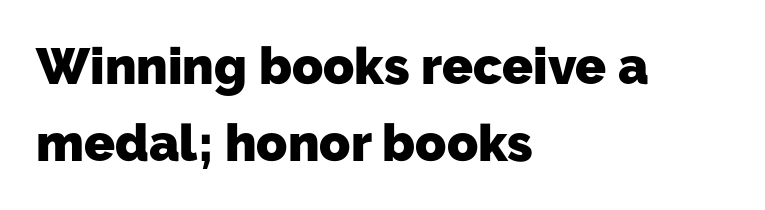
Set as a true bold cut, around the 700 mark. Descenders hang freely into open space. Layout note: lines flush left. Rows of type keep a routine distance in the vertical direction.
